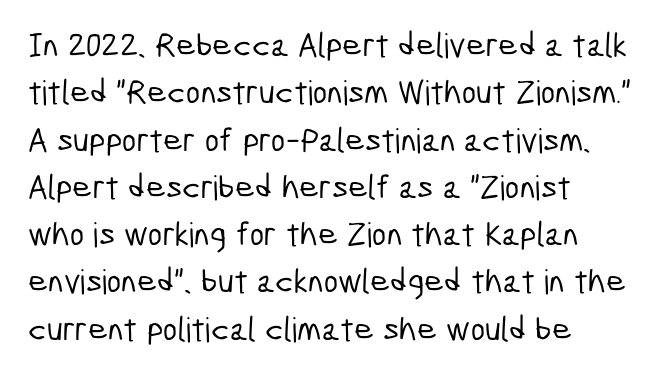
The font family rendered here belongs to the sans-serif group. Observe the ordinary spacing: letters are neighbours, not strangers. A typesetter would call this proportional, since set widths differ per character. Any mark beneath the type? The region is blank. Vertical spacing — default.
